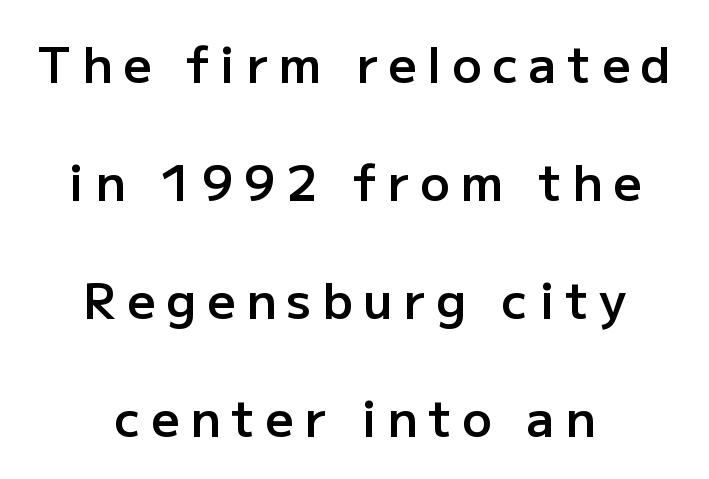
The axis of the letterforms is exactly vertical. Between one letter and the next there's a generous, obvious gap. The whitespace from short lines is split evenly between both sides. This is sans-serif lettering, the kind often seen on screens and signage.
